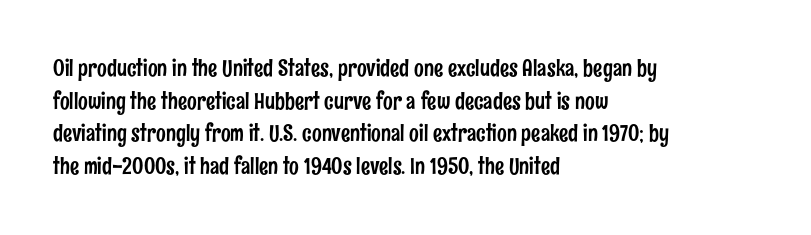
The image shows 23 px text type, upright; set left-aligned, normal line spacing (1.42x), normal letter spacing, not underlined.
